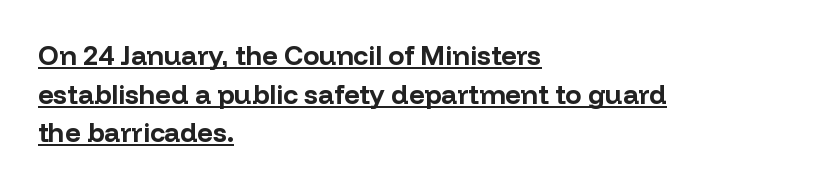
Q: Is the text bold? A: Yes.
Q: Is the text italic (slanted)? A: No, it is upright.
Q: Is the text underlined? A: Yes.
Q: How is the paragraph aligned? A: Left-aligned.
Q: Is the spacing between letters normal or unusually wide? A: Normal.
Q: Is the spacing between lines tight, normal or loose? A: Normal.
